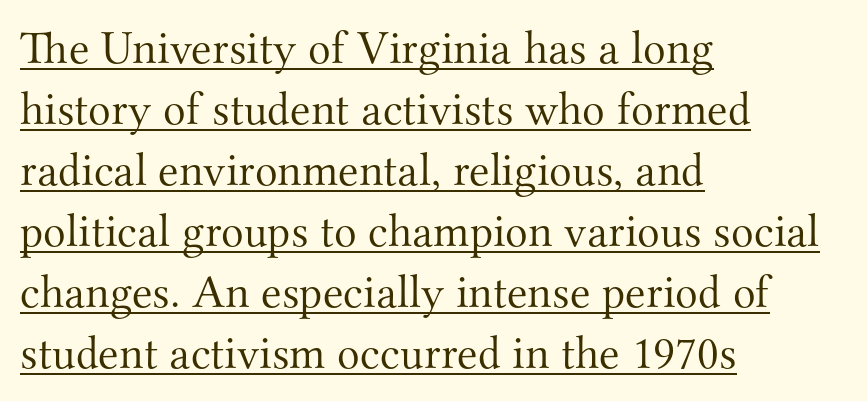
Q: Is the text bold? A: No.
Q: Is the text italic (slanted)? A: No, it is upright.
Q: Is the typeface a serif or a sans-serif typeface? A: Serif.
Q: Is the text underlined? A: Yes.
Q: How is the paragraph aligned? A: Left-aligned.
Q: Is the spacing between letters normal or unusually wide? A: Normal.
Q: Is the spacing between lines tight, normal or loose? A: Normal.
Q: Width (condensed, normal, or wide)? A: Normal.
Q: Stroke contrast? A: Medium.
Q: x-height? A: Small.
Q: Monospaced? A: No.
